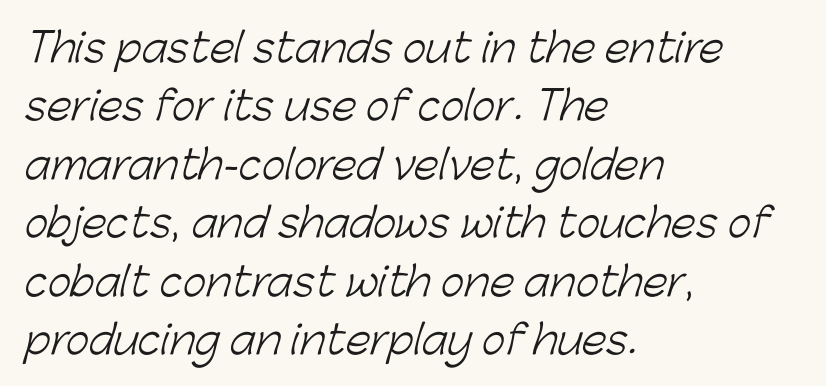
The horizontal fit of the characters is conventional and even. Regarding leading, the lines here are spaced in the standard way. Typeset ragged right — the left edge is the straight one. The passage shown is not bold in any degree.
